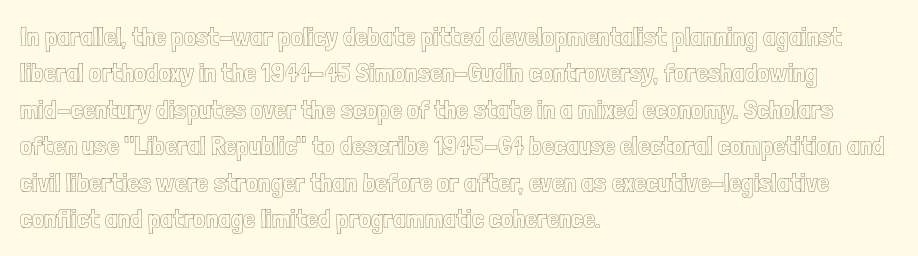
Tracking value appears to be zero — textbook default spacing. The type sits square on the baseline with zero lean. A clean baseline with only descenders dipping below it. Is the block centered? No — it sits flush against the left margin. Notice how descenders clear the ascenders below comfortably — that's standard leading.
